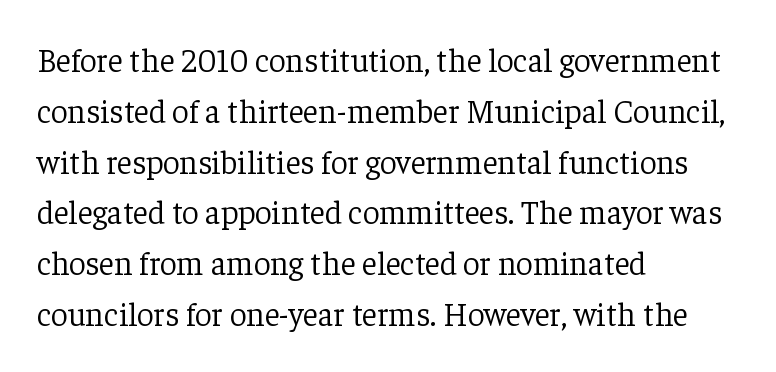
Caption: face not bold, strokes unweighted. Horizontal bands of white between lines are of average thickness. Each line starts at the same left margin while the right side varies. The specimen reads as upright at a glance. Glyph-to-glyph distance matches everyday printed text.
